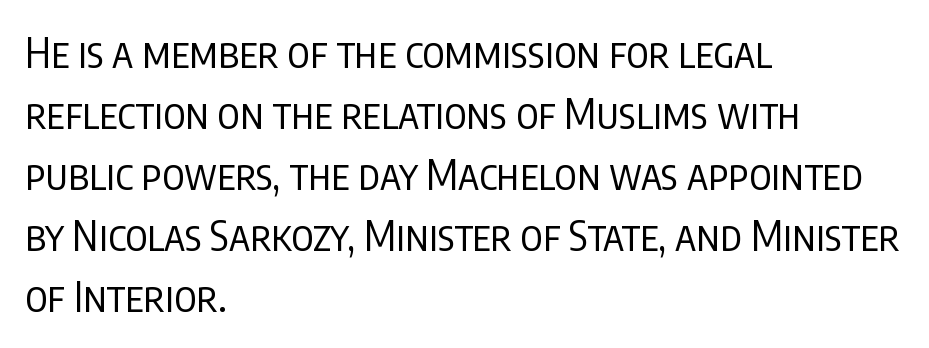
Is this a heavy cut? Hardly; it is regular or lighter. Underlining? Definitely not there. A classic flush-left, rag-right setting is used for this passage. This sample uses plain, unmodified letter spacing. The lettering stays uniformly vertical, giving the passage a roman look.
